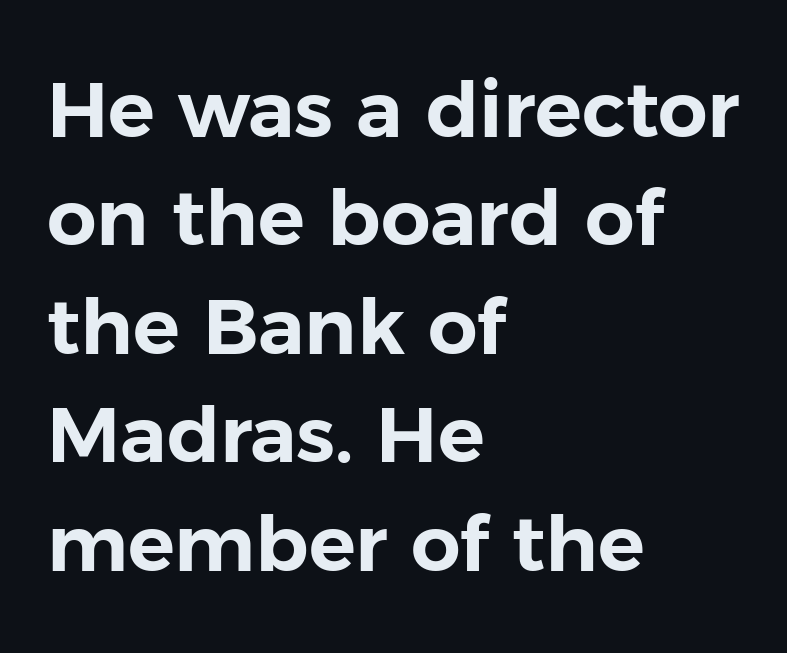
Q: Is the text italic (slanted)? A: No, it is upright.
Q: Is the typeface a serif or a sans-serif typeface? A: Sans-serif.
Q: Is the text underlined? A: No.
Q: How is the paragraph aligned? A: Left-aligned.
Q: Is the spacing between letters normal or unusually wide? A: Normal.
Q: Is the spacing between lines tight, normal or loose? A: Normal.
Q: Width (condensed, normal, or wide)? A: Normal.
Q: Stroke contrast? A: Low.
Q: x-height? A: Medium.
Q: Monospaced? A: No.
